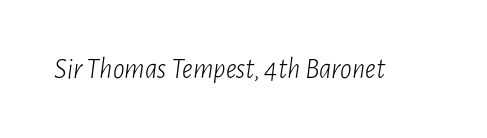
Q: Is the text bold? A: No.
Q: Is the text italic (slanted)? A: Yes, it leans right by about 7 degrees.
Q: Is the text underlined? A: No.
Q: Is the spacing between letters normal or unusually wide? A: Normal.
Q: Width (condensed, normal, or wide)? A: Condensed.
Q: Stroke contrast? A: Low.
Q: x-height? A: Medium.
Q: Monospaced? A: No.
